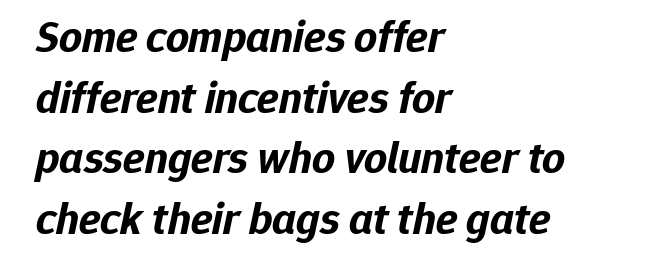
The text carries the slant typical of an italic or oblique font. This sample keeps an unexceptional amount of space between lines. Descenders hang freely into open space. The letters advance in unequal steps, a hallmark of proportional type.
